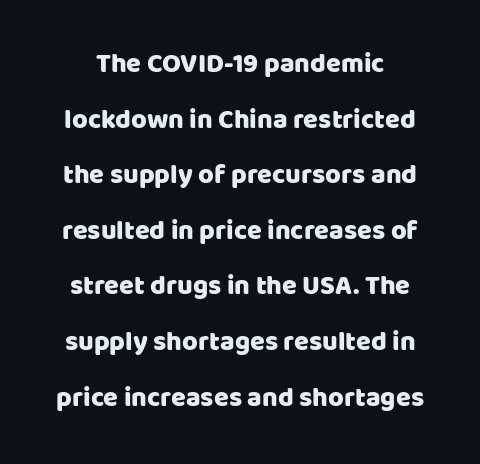
The image shows 27 px text type, upright; set loose line spacing (2.06x), normal letter spacing, not underlined.
